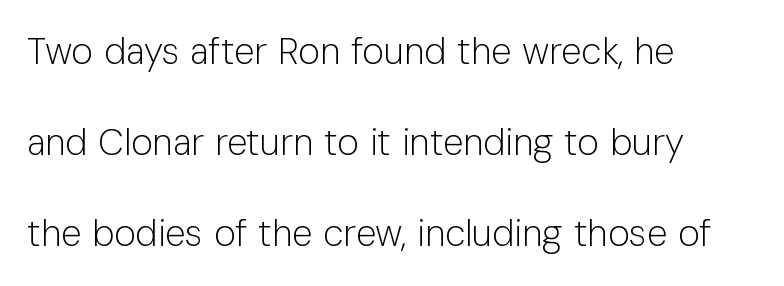
The image shows 37 px light sans-serif type, upright; set left-aligned, loose line spacing (2.46x), normal letter spacing, not underlined; low stroke contrast and a medium x-height.
